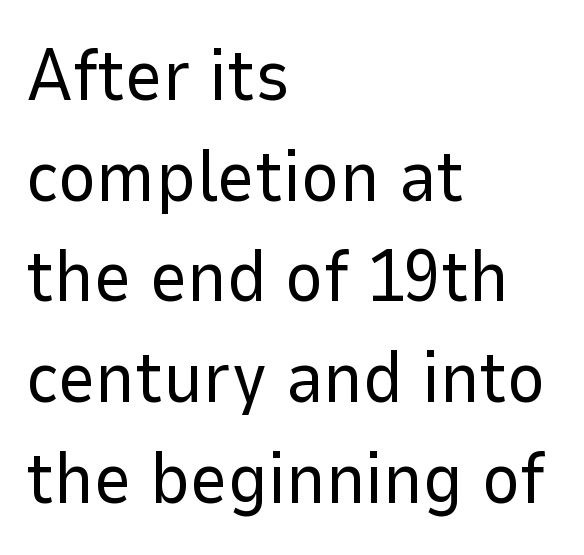
Here the glyphs are tracked normally, forming tight word shapes. Letters rest on an invisible, unmarked baseline. Unbolded letterforms with no extra heft. Italic: no, the glyphs are upright roman. Does the type have serifs? No, each stem ends abruptly.
